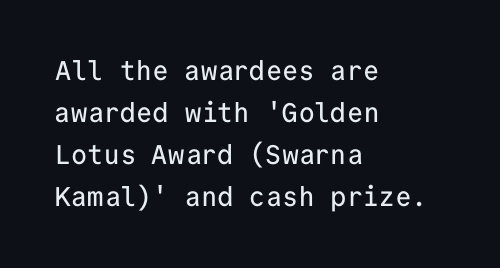
The image shows 27 px text type, upright; set left-aligned, normal line spacing (1.56x), normal letter spacing, not underlined.
